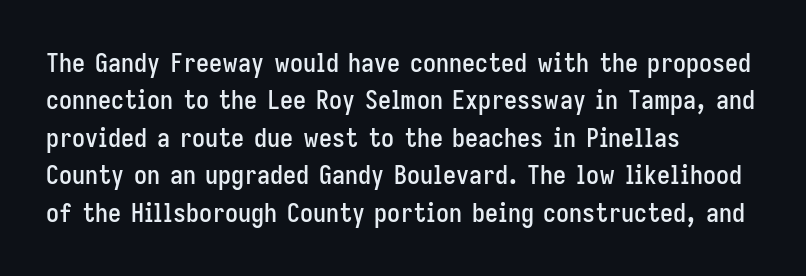
The image shows 26 px text type, upright; set left-aligned, normal line spacing (1.44x), normal letter spacing, not underlined.
